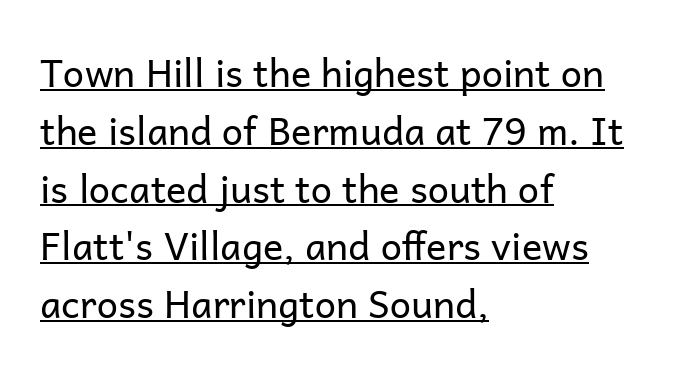
The image shows 38 px regular-weight sans-serif type, upright; set left-aligned, normal line spacing (1.52x), normal letter spacing, underlined; low stroke contrast and a medium x-height.
